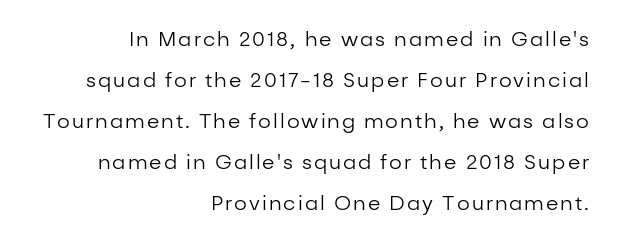
Q: Is the text bold? A: No.
Q: Is the text italic (slanted)? A: No, it is upright.
Q: Is the text underlined? A: No.
Q: How is the paragraph aligned? A: Right-aligned.
Q: Is the spacing between lines tight, normal or loose? A: Loose.
